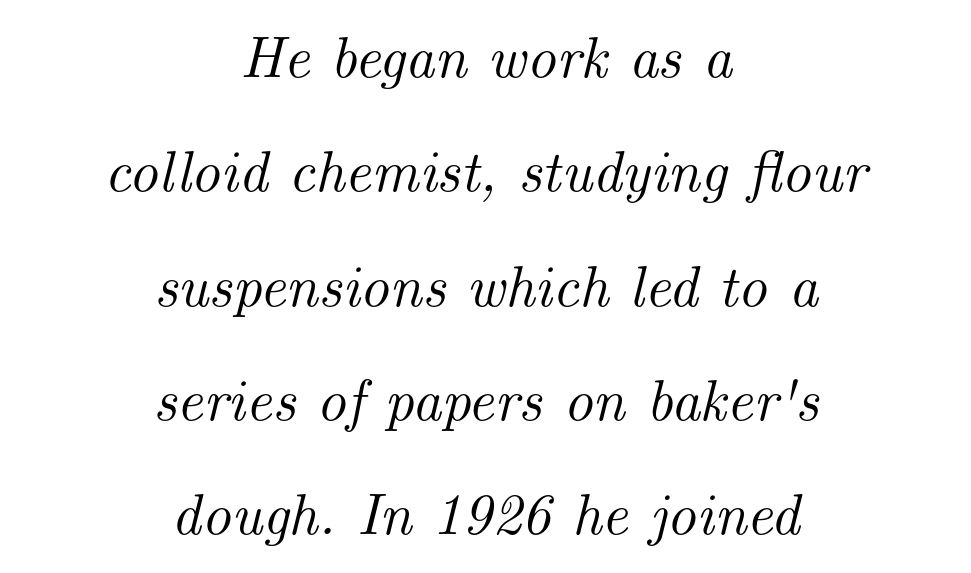
Q: Is the text italic (slanted)? A: Yes, it leans right by about 14 degrees.
Q: Is the typeface a serif or a sans-serif typeface? A: Serif.
Q: Is the text underlined? A: No.
Q: How is the paragraph aligned? A: Centered.
Q: Is the spacing between letters normal or unusually wide? A: Normal.
Q: Is the spacing between lines tight, normal or loose? A: Loose.
Q: Width (condensed, normal, or wide)? A: Normal.
Q: Stroke contrast? A: Medium.
Q: x-height? A: Small.
Q: Monospaced? A: No.
